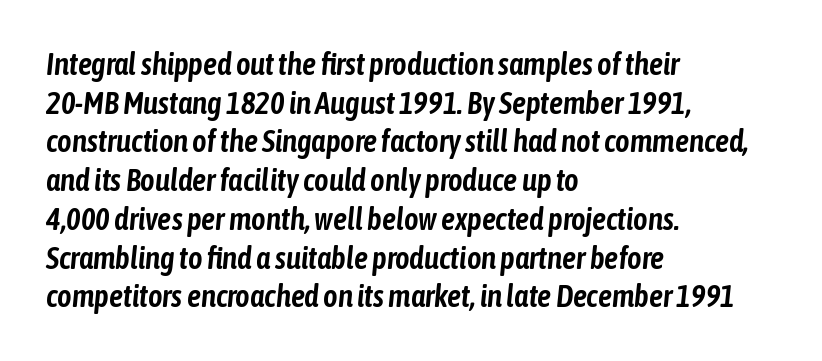
Q: Is the text italic (slanted)? A: Yes, it leans right by about 6 degrees.
Q: Is the text underlined? A: No.
Q: How is the paragraph aligned? A: Left-aligned.
Q: Is the spacing between letters normal or unusually wide? A: Normal.
Q: Is the spacing between lines tight, normal or loose? A: Normal.
Q: Width (condensed, normal, or wide)? A: Condensed.
Q: Stroke contrast? A: Low.
Q: x-height? A: Medium.
Q: Monospaced? A: No.
